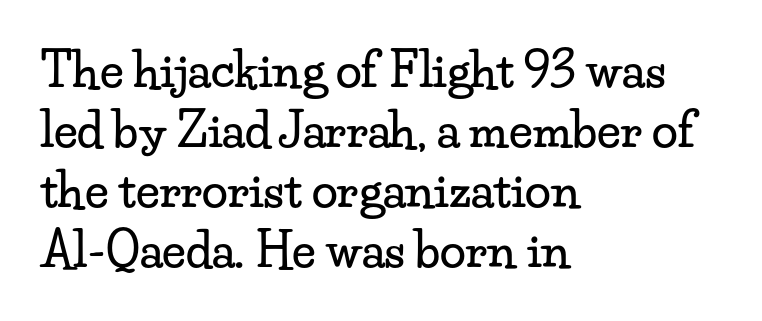
In terms of letterform style, serifs are clearly present. Interline gaps are of average width in this sample. Style check: upright. Looks like regular typesetting: each glyph gets only the width it needs. Honestly, the letter spacing is just normal — you wouldn't notice it. Left-aligned paragraph, ragged on the right.
